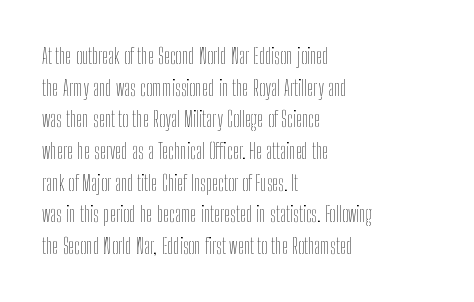
Ordinary non-slanted type is in use. Whoever set this chose a conventional vertical rhythm. Nothing unusual about the tracking: characters are spaced as the font intends. Every row of glyphs begins at an identical x-position on the left.
